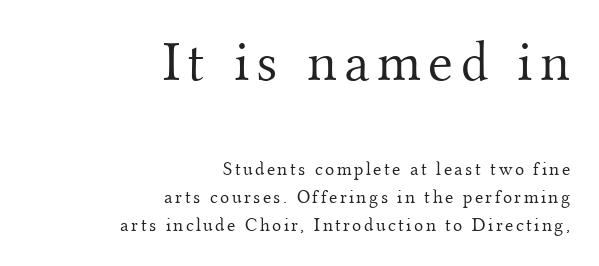
{"serif": "yes", "italic": "no", "bold": "no", "weight": "light", "width": "normal", "stroke_contrast": "medium", "x_height": "small", "monospaced": "no", "underline": "no", "align": "right", "line_spacing": "normal", "line_spacing_ratio": 1.47, "larger_block": "first", "size_ratio": 3.0, "glyph_px": 57}
